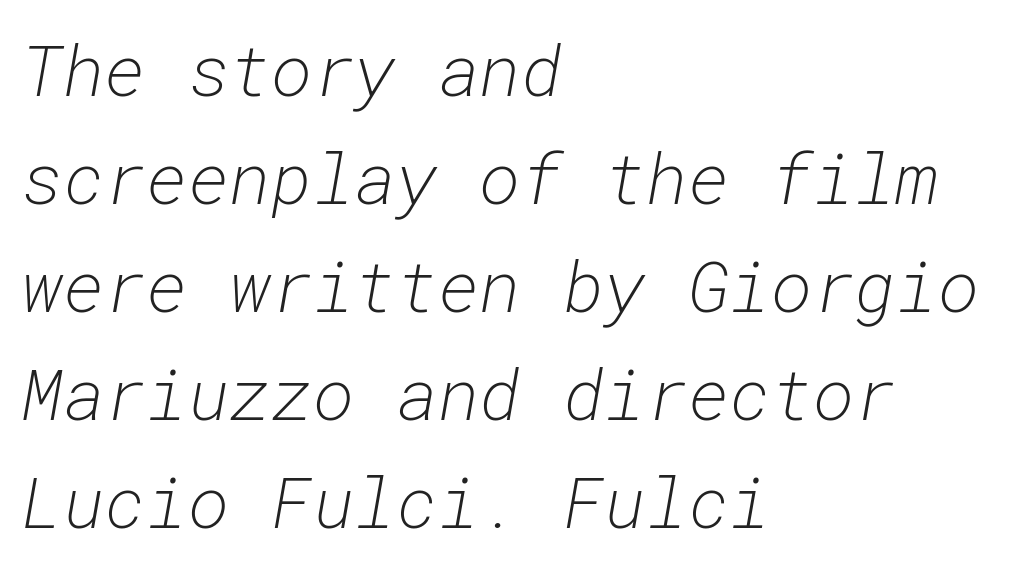
{"italic": "yes", "lean": "right", "slant_degrees": 10, "bold": "no", "weight": "light", "width": "normal", "stroke_contrast": "low", "x_height": "medium", "monospaced": "yes", "underline": "no", "align": "left", "line_spacing": "normal", "line_spacing_ratio": 1.52, "letter_spacing": "normal", "letter_spacing_em": 0.0, "glyph_px": 71}
